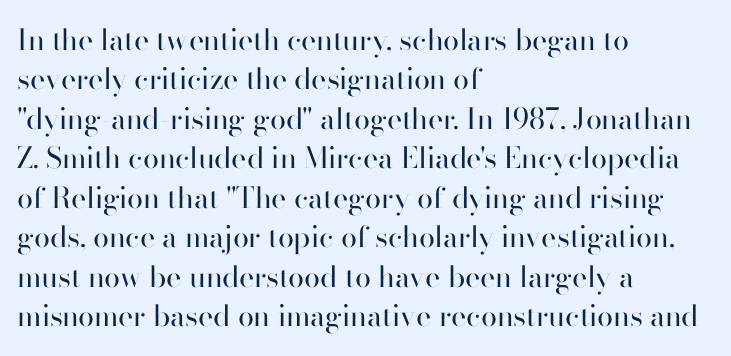
Successive baselines arrive at the customary interval. A sans-serif font was chosen for this passage. Glance below the letters and you will spot only blank space. This is not heavy type; no bold has been used. Quick note: not italic, upright. One-word summary of the alignment: left.
